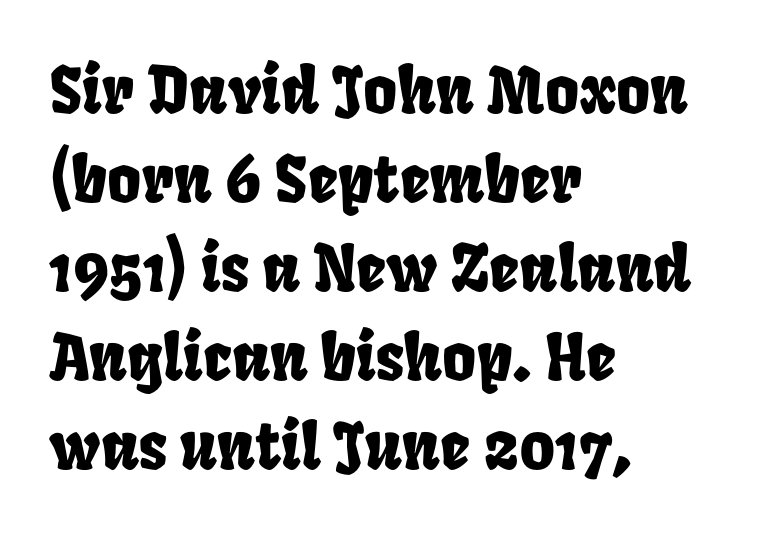
The image shows 65 px condensed type; set left-aligned, normal line spacing (1.37x), normal letter spacing, not underlined; low stroke contrast and a large x-height.
